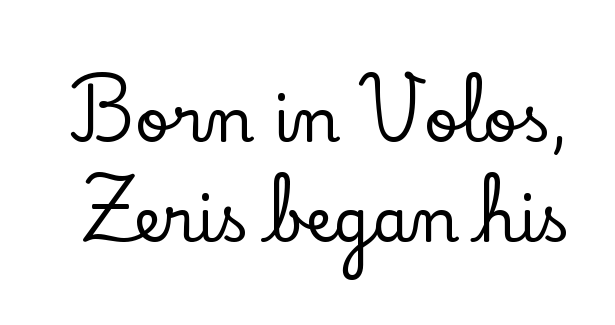
The leading is moderate, giving the passage an even texture. Nope, not italic — everything's standing straight. These lines keep a tight, regular rhythm from letter to letter. Bare-footed words on every line.
